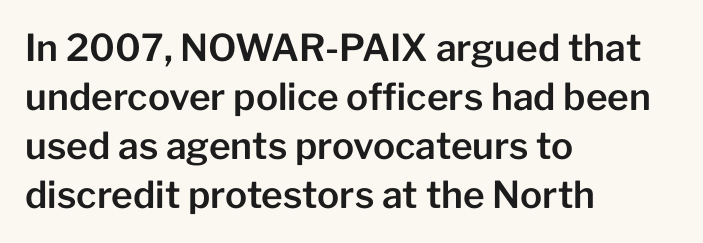
{"serif": "no", "italic": "no", "width": "normal", "stroke_contrast": "low", "x_height": "medium", "monospaced": "no", "underline": "no", "align": "left", "line_spacing": "normal", "line_spacing_ratio": 1.32, "letter_spacing": "normal", "letter_spacing_em": 0.0, "glyph_px": 37}
